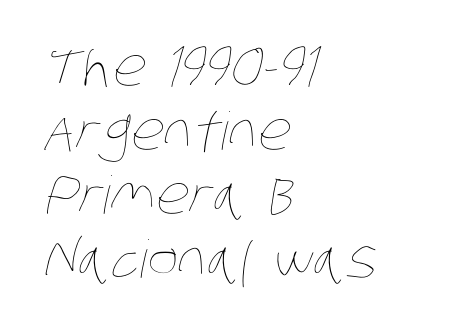
Q: Is the text bold? A: No.
Q: Is the text underlined? A: No.
Q: How is the paragraph aligned? A: Left-aligned.
Q: Is the spacing between letters normal or unusually wide? A: Normal.
Q: Width (condensed, normal, or wide)? A: Condensed.
Q: Stroke contrast? A: Low.
Q: x-height? A: Large.
Q: Monospaced? A: No.
